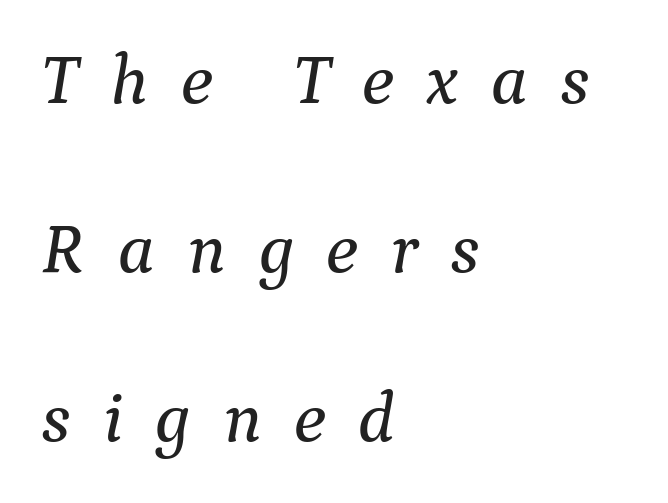
Teacher's note: observe the even left margin — that is flush-left alignment. This sample has the flowing, uneven cadence of proportional lettering. Summary of vertical rhythm: relaxed, with wide interline spacing. Underline: absent. Caption: expanded tracking, letters set apart. These lines were composed using italics.
